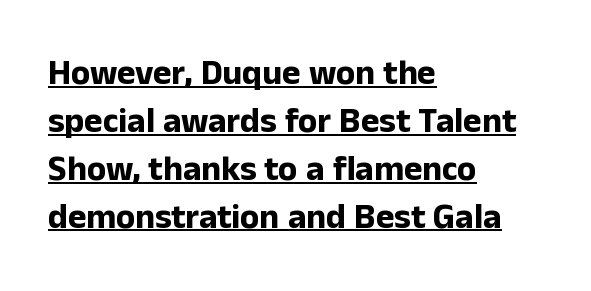
{"serif": "no", "italic": "no", "bold": "yes", "weight": "bold", "width": "normal", "stroke_contrast": "low", "x_height": "medium", "monospaced": "no", "underline": "yes", "align": "left", "line_spacing": "normal", "line_spacing_ratio": 1.37, "letter_spacing": "normal", "letter_spacing_em": 0.0, "glyph_px": 35}
